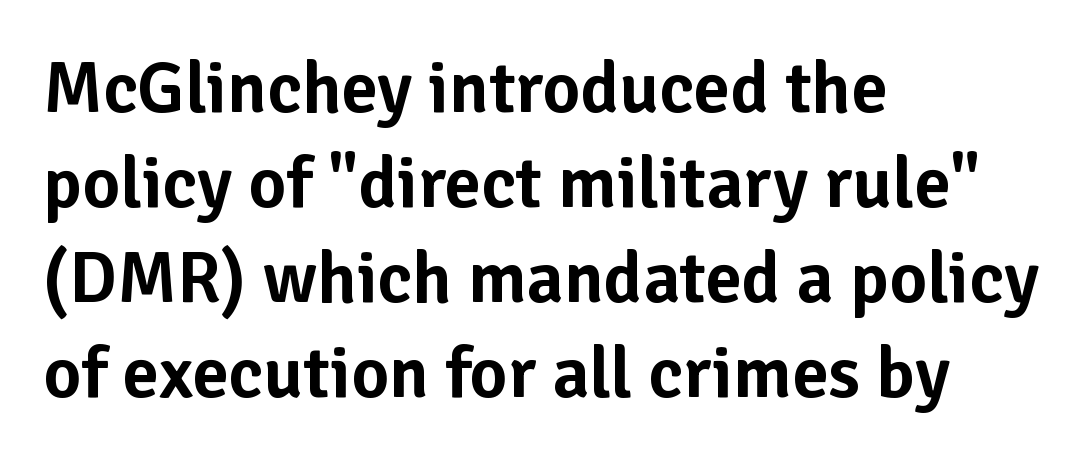
{"serif": "no", "italic": "no", "width": "normal", "stroke_contrast": "low", "x_height": "medium", "monospaced": "no", "underline": "no", "align": "left", "line_spacing": "normal", "line_spacing_ratio": 1.3, "letter_spacing": "normal", "letter_spacing_em": 0.0, "glyph_px": 73}
